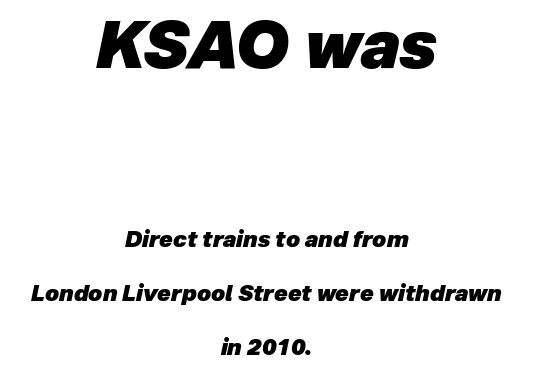
{"italic": "yes", "lean": "right", "slant_degrees": 12, "bold": "yes", "weight": "heavy", "width": "normal", "stroke_contrast": "low", "x_height": "medium", "monospaced": "no", "underline": "no", "align": "center", "line_spacing": "loose", "line_spacing_ratio": 2.47, "letter_spacing": "normal", "letter_spacing_em": 0.0, "larger_block": "first", "size_ratio": 2.95, "glyph_px": 65}
